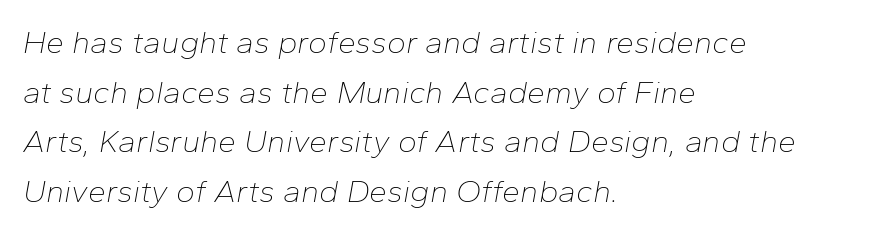
The image shows 32 px thin type, italic (leaning right); set left-aligned, normal line spacing (1.55x), normal letter spacing, not underlined; low stroke contrast and a medium x-height.
